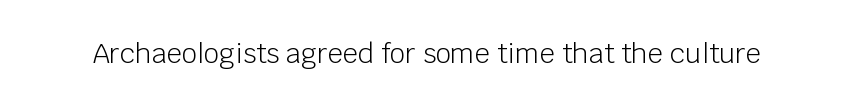
The image shows 27 px text type, upright; set normal letter spacing, not underlined.
